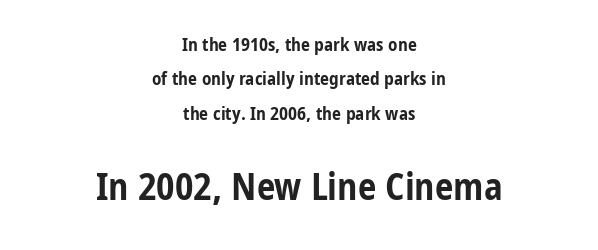
{"serif": "no", "italic": "no", "bold": "yes", "weight": "bold", "width": "condensed", "stroke_contrast": "low", "x_height": "medium", "monospaced": "no", "underline": "no", "align": "center", "line_spacing": "loose", "line_spacing_ratio": 1.91, "letter_spacing": "normal", "letter_spacing_em": 0.0, "larger_block": "second", "size_ratio": 2.06, "glyph_px": 37}
